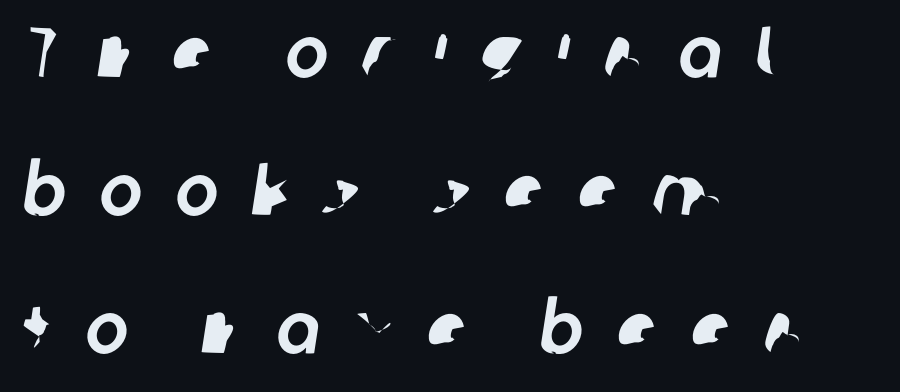
Any mark beneath the type? The region is blank. Typographically, this falls in the sans-serif category. This rendering widens character spacing well past its baseline value. The paragraph has a hard left edge and a soft right edge.
